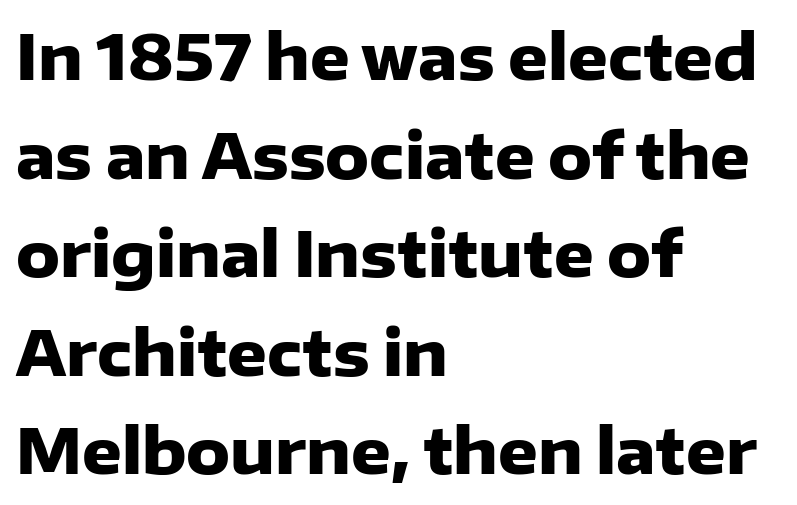
The image shows 62 px heavy sans-serif type, upright; set left-aligned, normal line spacing (1.59x), normal letter spacing, not underlined; low stroke contrast and a medium x-height.
